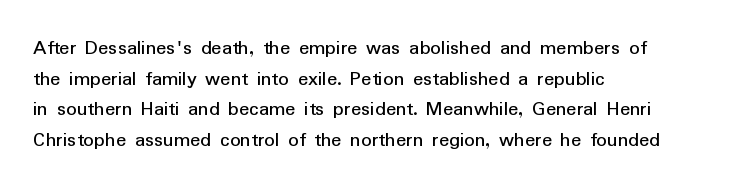
{"italic": "no", "underline": "no", "align": "left", "line_spacing": "normal", "line_spacing_ratio": 1.46, "letter_spacing": "normal", "letter_spacing_em": 0.0, "glyph_px": 21}
